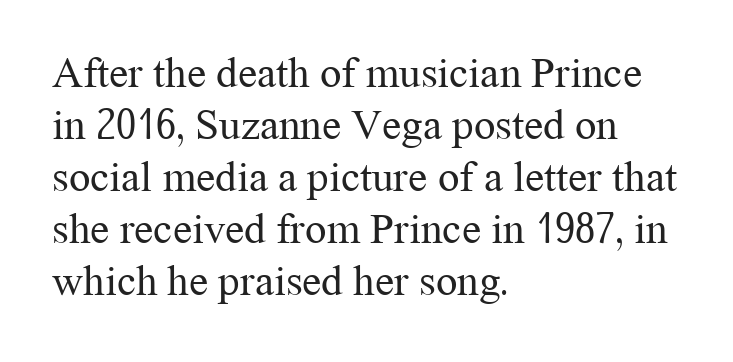
{"serif": "yes", "italic": "no", "bold": "no", "weight": "regular", "width": "normal", "stroke_contrast": "medium", "x_height": "medium", "monospaced": "no", "underline": "no", "align": "left", "line_spacing_ratio": 1.21, "letter_spacing": "normal", "letter_spacing_em": 0.0, "glyph_px": 43}
